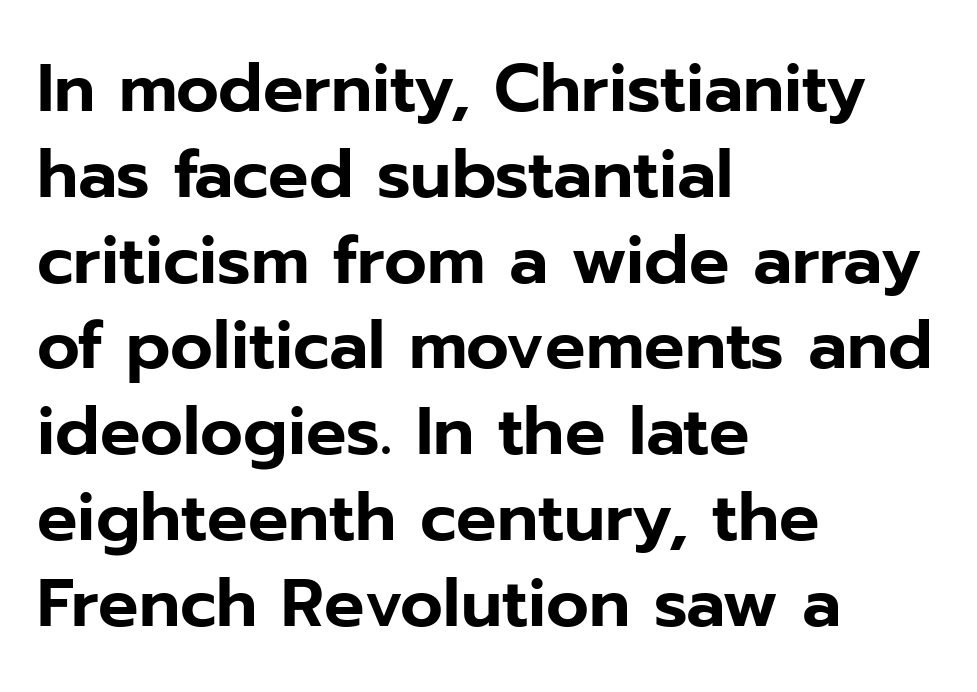
{"serif": "no", "italic": "no", "width": "normal", "stroke_contrast": "low", "x_height": "medium", "monospaced": "no", "underline": "no", "align": "left", "line_spacing": "normal", "line_spacing_ratio": 1.28, "letter_spacing": "normal", "letter_spacing_em": 0.0, "glyph_px": 67}
